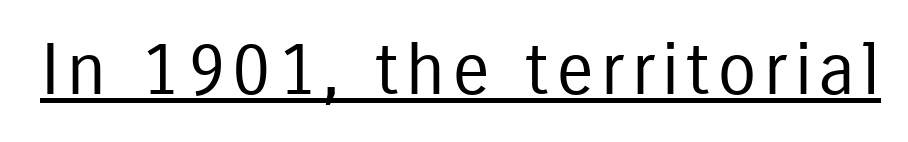
{"serif": "no", "italic": "no", "bold": "no", "weight": "regular", "width": "condensed", "stroke_contrast": "low", "x_height": "medium", "monospaced": "no", "underline": "yes", "glyph_px": 71}
